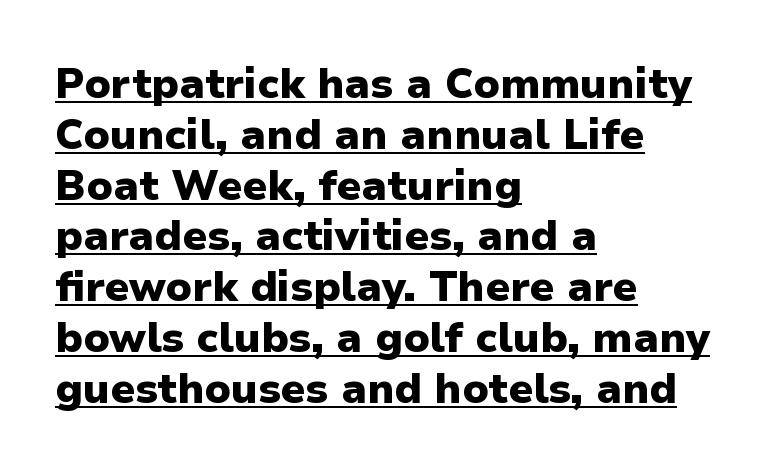
Tracking value appears to be zero — textbook default spacing. A typesetter would call this proportional, since set widths differ per character. The rendering anchors every line to the left-hand side. Its strokes are broad and dark, the hallmark of bold type. This sample uses an upright cut, with every glyph sitting square on the baseline.
